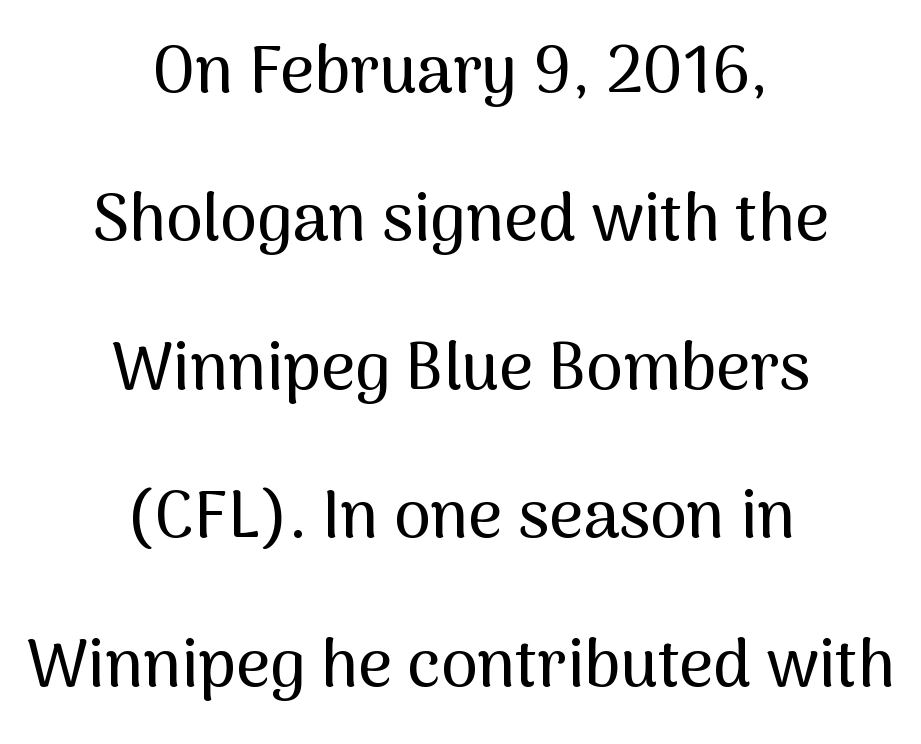
The image shows 66 px sans-serif type, upright; set centered, loose line spacing (2.25x), normal letter spacing, not underlined; medium stroke contrast and a medium x-height.
